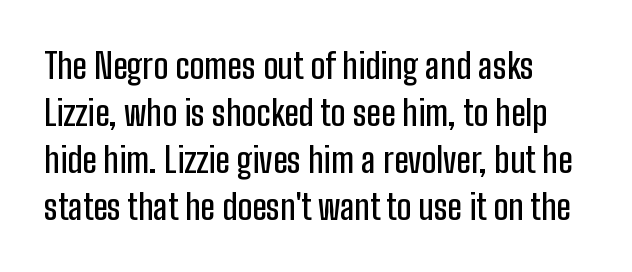
A typesetter would label this face a sans. This sample has the flowing, uneven cadence of proportional lettering. A typesetter would call this leading conventional body-copy spacing. A typesetter would call this zero additional tracking. It's the straight-up-and-down kind of type.
